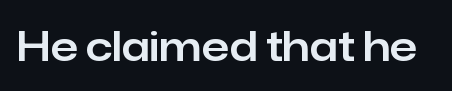
Every stem runs plumb, perpendicular to the baseline. The foot of each line stays bare and open. Here the designer chose a conventional face with non-uniform glyph widths. This rendering leaves character spacing at its baseline value.
